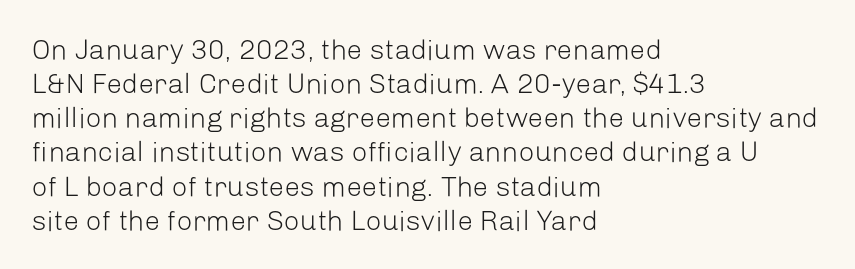
The image shows 28 px light sans-serif type, upright; set left-aligned, line spacing 1.22x, normal letter spacing, not underlined; low stroke contrast and a medium x-height.
